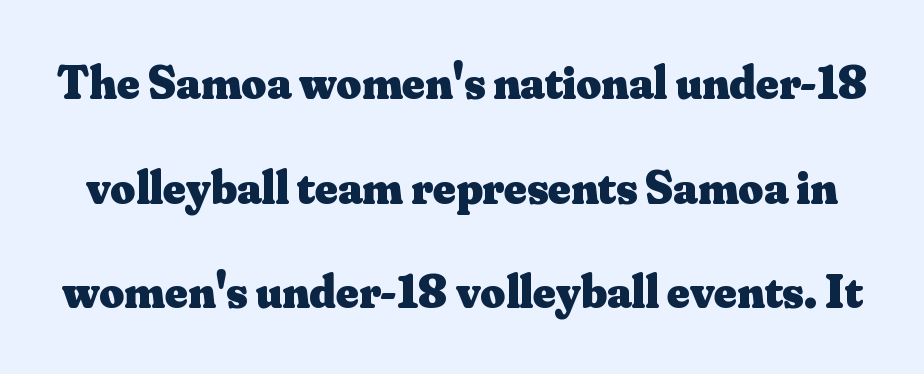
Q: Is the text bold? A: Yes.
Q: Is the text italic (slanted)? A: No, it is upright.
Q: Is the typeface a serif or a sans-serif typeface? A: Serif.
Q: Is the text underlined? A: No.
Q: Is the spacing between letters normal or unusually wide? A: Normal.
Q: Is the spacing between lines tight, normal or loose? A: Loose.
Q: Width (condensed, normal, or wide)? A: Normal.
Q: Stroke contrast? A: Medium.
Q: x-height? A: Small.
Q: Monospaced? A: No.
